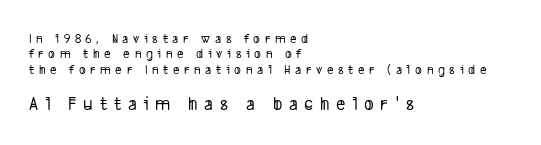
Q: Is the text underlined? A: No.
Q: How is the paragraph aligned? A: Left-aligned.
Q: Is the spacing between letters normal or unusually wide? A: Unusually wide.
Q: Is the spacing between lines tight, normal or loose? A: Tight.
Q: Which block of text is set in a larger size, the first (top) or the second (bottom)? A: The second (bottom) one.
